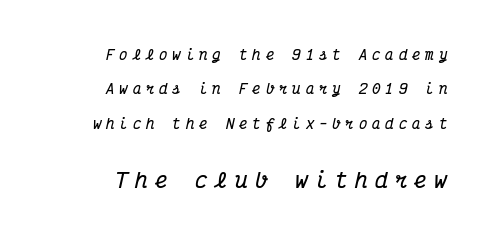
{"italic": "yes", "lean": "right", "slant_degrees": 12, "bold": "yes", "underline": "no", "align": "right", "line_spacing": "loose", "line_spacing_ratio": 2.45, "letter_spacing": "wide", "letter_spacing_em": 0.35, "larger_block": "second", "size_ratio": 1.5, "glyph_px": 21}
